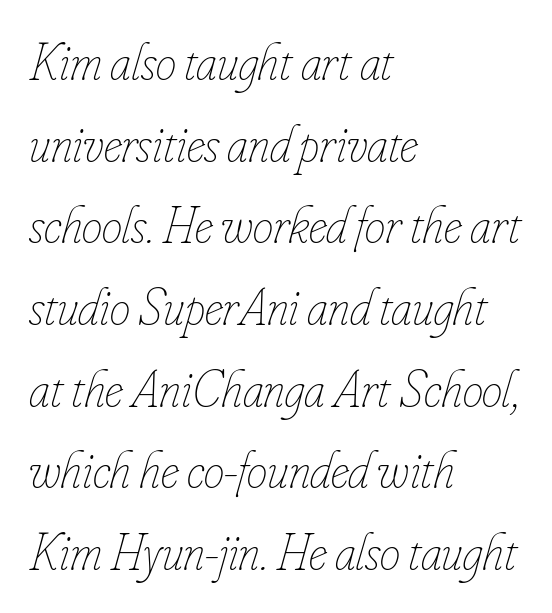
Whoever set this chose a conventional vertical rhythm. Slant detected: the letters are inclined. The strip under each line holds only bare page. No extra tracking has been applied to these lines. Does the copy run flush right? No — it runs flush left. The font sits on the lighter half of the weight spectrum, regular included.
